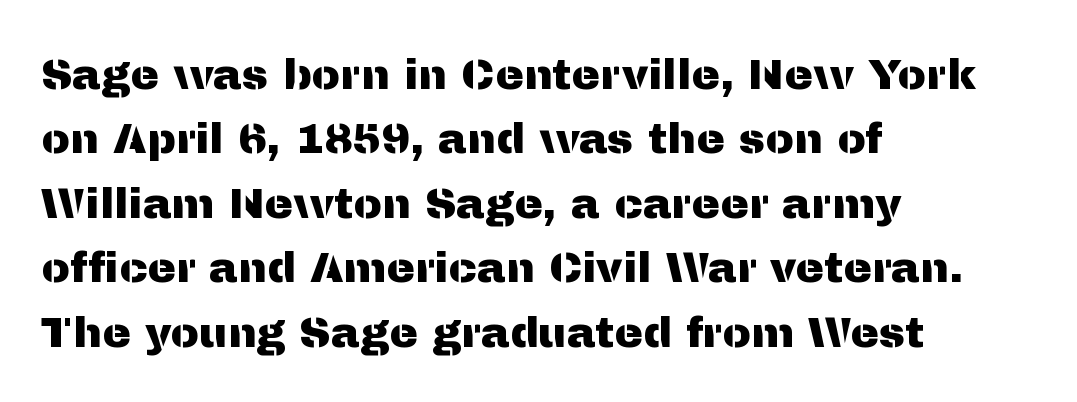
{"serif": "no", "italic": "no", "width": "normal", "stroke_contrast": "medium", "x_height": "medium", "monospaced": "no", "underline": "no", "align": "left", "line_spacing": "normal", "line_spacing_ratio": 1.5, "letter_spacing": "normal", "letter_spacing_em": 0.0, "glyph_px": 43}
